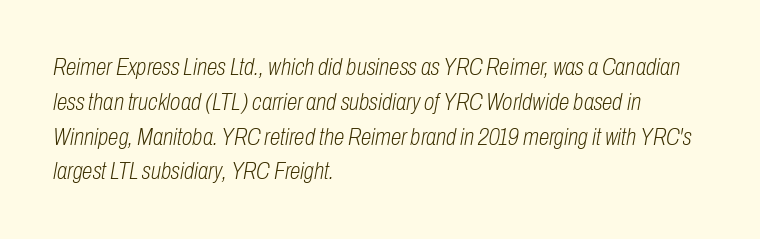
The image shows 24 px text type, italic (leaning right); set left-aligned, normal line spacing (1.45x), normal letter spacing, not underlined.
